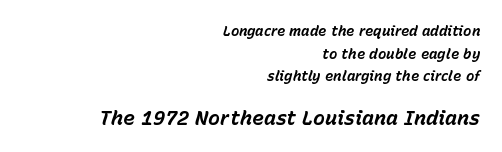
Stroke thickness is high; the sample reads as a true bold. Honestly, there is no underline to notice here at all. Character size in the trailing block exceeds that of the leading block. Looking at the ascenders, they clearly lean. The line-height multiplier appears to be the usual default. Students, note that the glyphs here touch the page at normal intervals.
